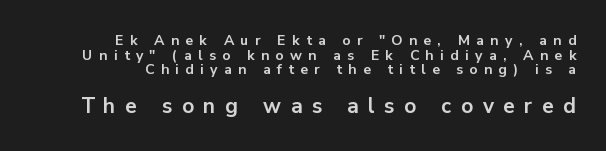
{"italic": "no", "bold": "yes", "underline": "no", "align": "right", "line_spacing": "tight", "line_spacing_ratio": 1.05, "letter_spacing": "wide", "letter_spacing_em": 0.46, "larger_block": "second", "size_ratio": 1.5, "glyph_px": 21}
